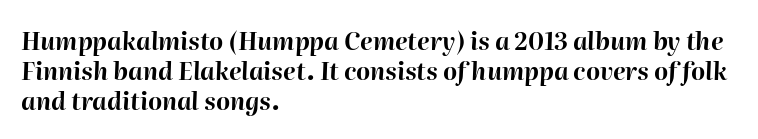
Q: Is the text bold? A: Yes.
Q: Is the text italic (slanted)? A: Yes, it leans right by about 2 degrees.
Q: Is the text underlined? A: No.
Q: How is the paragraph aligned? A: Left-aligned.
Q: Is the spacing between letters normal or unusually wide? A: Normal.
Q: Is the spacing between lines tight, normal or loose? A: Normal.
